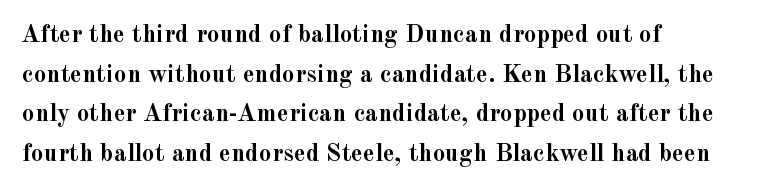
The image shows 25 px bold type, upright; set left-aligned, normal line spacing (1.59x), normal letter spacing, not underlined.
